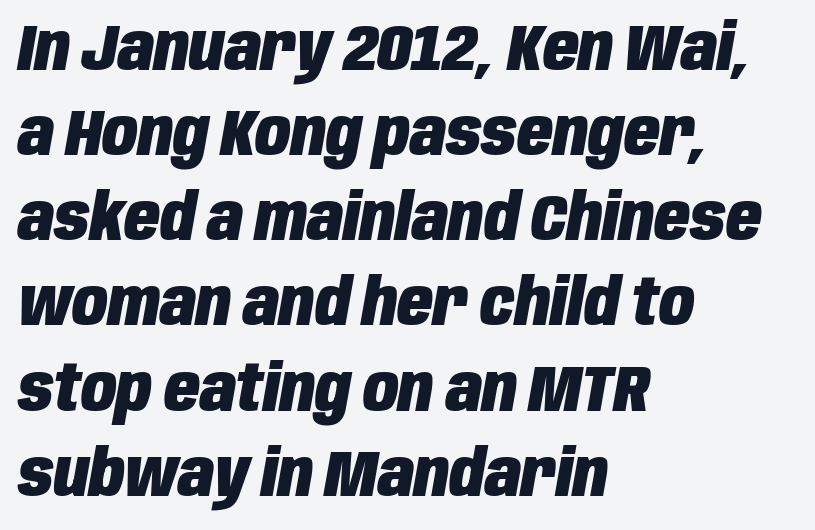
Q: Is the text bold? A: Yes.
Q: Is the text italic (slanted)? A: Yes, it leans right by about 10 degrees.
Q: Is the text underlined? A: No.
Q: How is the paragraph aligned? A: Left-aligned.
Q: Is the spacing between letters normal or unusually wide? A: Normal.
Q: Is the spacing between lines tight, normal or loose? A: Normal.
Q: Width (condensed, normal, or wide)? A: Condensed.
Q: Stroke contrast? A: Low.
Q: x-height? A: Large.
Q: Monospaced? A: No.
